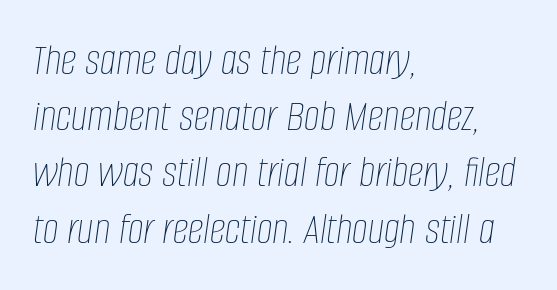
{"italic": "yes", "lean": "right", "slant_degrees": 8, "bold": "no", "weight": "thin", "width": "condensed", "stroke_contrast": "low", "x_height": "large", "monospaced": "no", "underline": "no", "align": "left", "line_spacing": "normal", "line_spacing_ratio": 1.25, "letter_spacing": "normal", "letter_spacing_em": 0.0, "glyph_px": 45}
